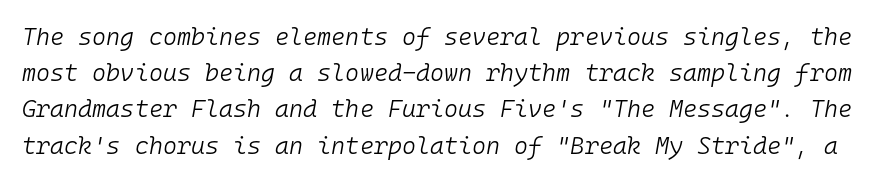
Q: Is the text bold? A: No.
Q: Is the text italic (slanted)? A: Yes, it leans right by about 10 degrees.
Q: Is the text underlined? A: No.
Q: Is the spacing between letters normal or unusually wide? A: Normal.
Q: Is the spacing between lines tight, normal or loose? A: Normal.
